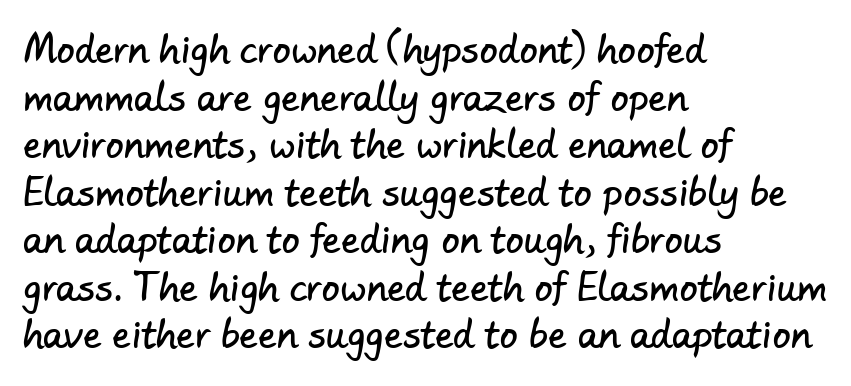
{"serif": "no", "width": "normal", "stroke_contrast": "low", "x_height": "small", "monospaced": "no", "underline": "no", "align": "left", "line_spacing": "normal", "line_spacing_ratio": 1.32, "letter_spacing": "normal", "letter_spacing_em": 0.0, "glyph_px": 36}
